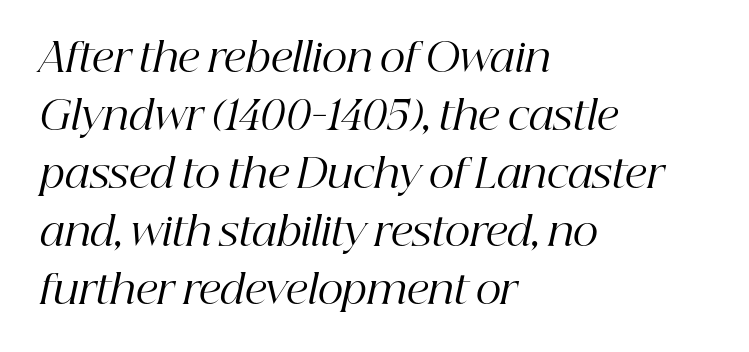
{"serif": "yes", "italic": "yes", "lean": "right", "slant_degrees": 12, "bold": "no", "weight": "regular", "width": "normal", "stroke_contrast": "high", "x_height": "medium", "monospaced": "no", "underline": "no", "align": "left", "line_spacing": "normal", "line_spacing_ratio": 1.45, "letter_spacing": "normal", "letter_spacing_em": 0.0, "glyph_px": 40}
